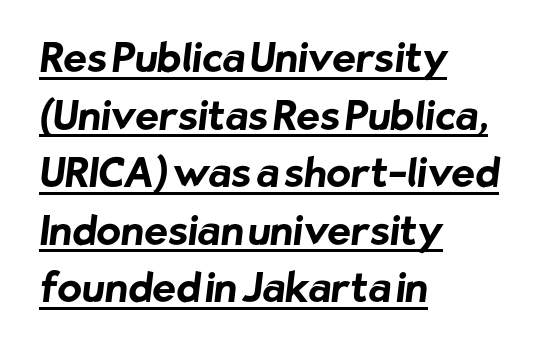
{"serif": "no", "bold": "yes", "weight": "bold", "width": "normal", "stroke_contrast": "low", "x_height": "medium", "monospaced": "no", "underline": "yes", "align": "left", "line_spacing": "normal", "line_spacing_ratio": 1.44, "letter_spacing": "normal", "letter_spacing_em": 0.0, "glyph_px": 40}
